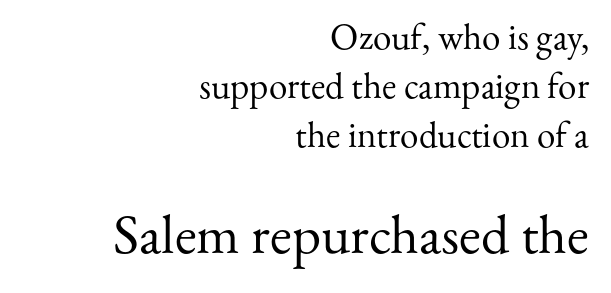
Q: Is the text bold? A: No.
Q: Is the text italic (slanted)? A: No, it is upright.
Q: Is the typeface a serif or a sans-serif typeface? A: Serif.
Q: Is the text underlined? A: No.
Q: How is the paragraph aligned? A: Right-aligned.
Q: Is the spacing between letters normal or unusually wide? A: Normal.
Q: Is the spacing between lines tight, normal or loose? A: Normal.
Q: Which block of text is set in a larger size, the first (top) or the second (bottom)? A: The second (bottom) one.
Q: Width (condensed, normal, or wide)? A: Normal.
Q: Stroke contrast? A: Medium.
Q: x-height? A: Small.
Q: Monospaced? A: No.
